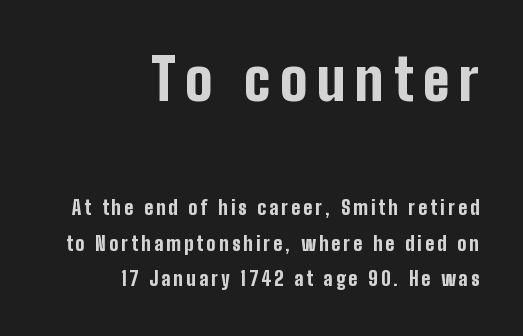
This sample uses a sans-serif face. The specimen reads as upright at a glance. Think of a printed novel: that variable character pitch is what you see here. The gap between lines stays unmarked. Note: larger setting up top, smaller setting below. As a designer I'd log this as weight 700, bold.
